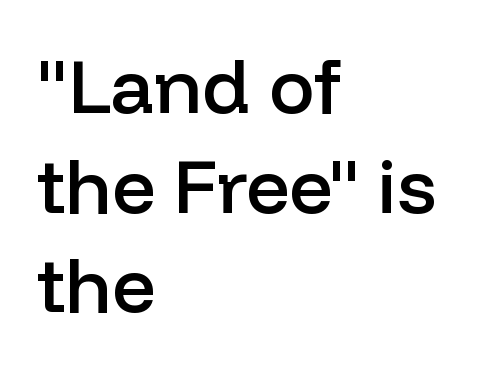
{"serif": "no", "italic": "no", "bold": "semi", "weight": "semibold", "width": "normal", "stroke_contrast": "low", "x_height": "medium", "monospaced": "no", "underline": "no", "align": "left", "line_spacing": "normal", "line_spacing_ratio": 1.31, "letter_spacing": "normal", "letter_spacing_em": 0.0, "glyph_px": 76}
